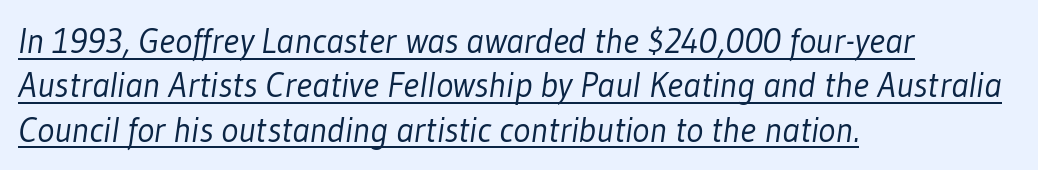
The weight tops out at a normal text grade. To sum up the face: it is a sans, with no serifs. Every row of glyphs begins at an identical x-position on the left. The rendering uses natural spacing where letterforms have individual widths. Nothing unusual about the tracking: characters are spaced as the font intends. Check the space under the baseline: a stroke is drawn there.
